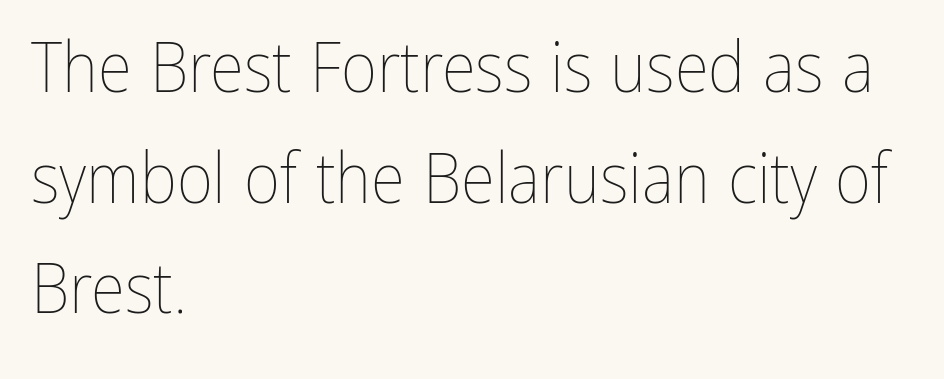
The image shows 70 px thin, condensed type, upright; set left-aligned, normal line spacing (1.58x), normal letter spacing, not underlined; low stroke contrast and a medium x-height.
